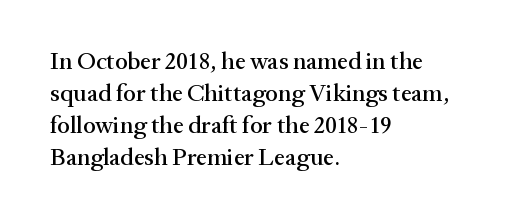
{"italic": "no", "underline": "no", "align": "left", "line_spacing": "normal", "line_spacing_ratio": 1.34, "letter_spacing": "normal", "letter_spacing_em": 0.0, "glyph_px": 24}
